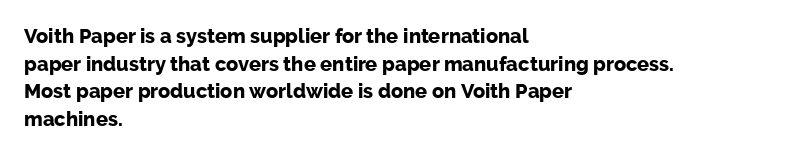
{"italic": "no", "bold": "yes", "underline": "no", "align": "left", "line_spacing": "normal", "line_spacing_ratio": 1.38, "letter_spacing": "normal", "letter_spacing_em": 0.0, "glyph_px": 20}
